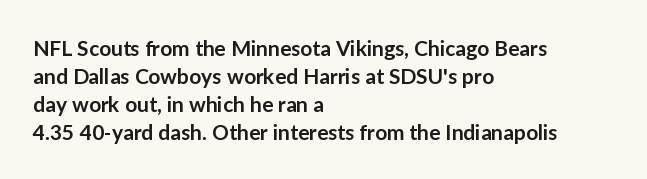
The image shows 21 px text type, upright; set left-aligned, normal line spacing (1.33x), normal letter spacing, not underlined.
